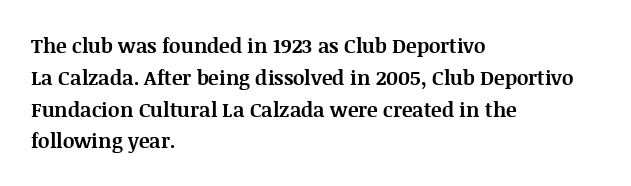
Q: Is the text bold? A: Yes.
Q: Is the text italic (slanted)? A: No, it is upright.
Q: Is the text underlined? A: No.
Q: How is the paragraph aligned? A: Left-aligned.
Q: Is the spacing between letters normal or unusually wide? A: Normal.
Q: Is the spacing between lines tight, normal or loose? A: Normal.
